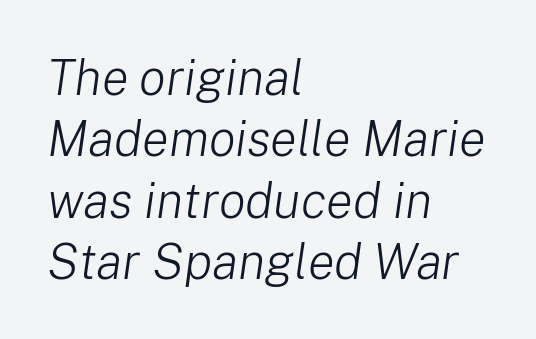
Q: Is the text bold? A: No.
Q: Is the text italic (slanted)? A: Yes, it leans right by about 8 degrees.
Q: Is the text underlined? A: No.
Q: How is the paragraph aligned? A: Left-aligned.
Q: Is the spacing between letters normal or unusually wide? A: Normal.
Q: Width (condensed, normal, or wide)? A: Normal.
Q: Stroke contrast? A: Low.
Q: x-height? A: Medium.
Q: Monospaced? A: No.
